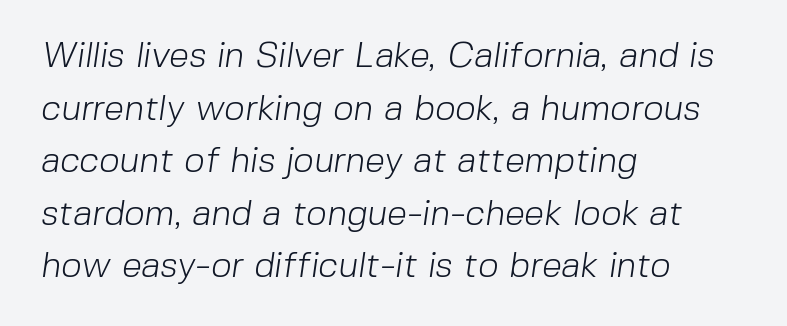
Q: Is the text bold? A: No.
Q: Is the typeface a serif or a sans-serif typeface? A: Sans-serif.
Q: Is the text underlined? A: No.
Q: How is the paragraph aligned? A: Left-aligned.
Q: Is the spacing between letters normal or unusually wide? A: Normal.
Q: Is the spacing between lines tight, normal or loose? A: Normal.
Q: Width (condensed, normal, or wide)? A: Normal.
Q: Stroke contrast? A: Low.
Q: x-height? A: Medium.
Q: Monospaced? A: No.
